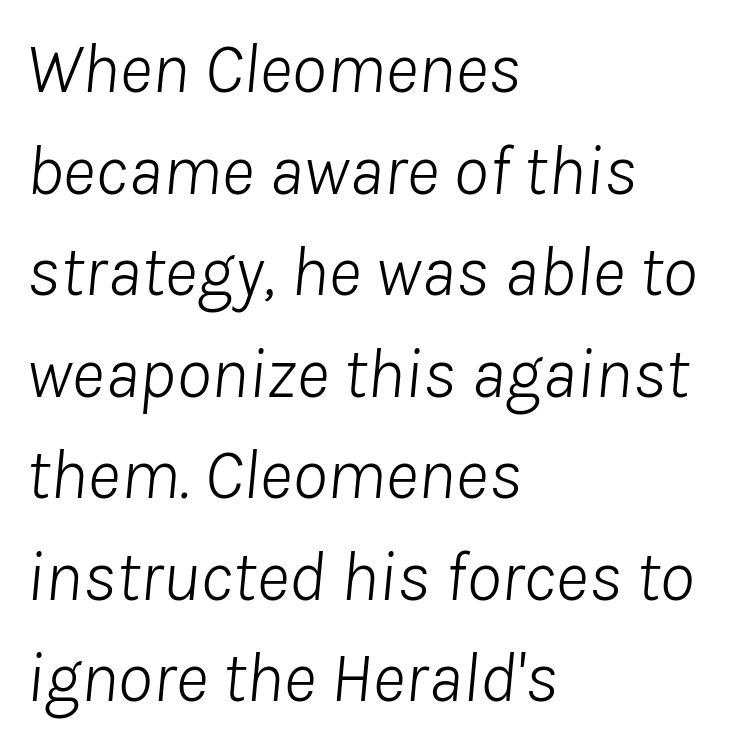
{"italic": "yes", "lean": "right", "slant_degrees": 8, "bold": "no", "weight": "light", "width": "normal", "stroke_contrast": "low", "x_height": "medium", "monospaced": "no", "underline": "no", "align": "left", "line_spacing": "normal", "line_spacing_ratio": 1.43, "letter_spacing": "normal", "letter_spacing_em": 0.0, "glyph_px": 71}
